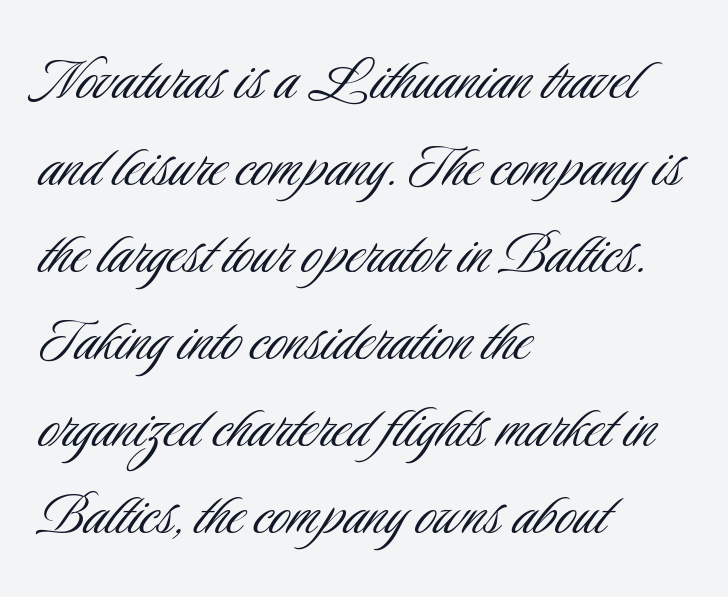
The image shows 69 px light, condensed sans-serif type; set left-aligned, normal line spacing (1.26x), normal letter spacing, not underlined; low stroke contrast and a small x-height.
